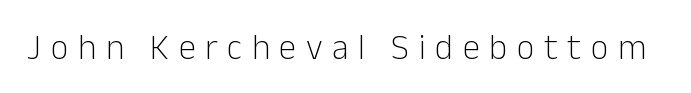
Q: Is the text bold? A: No.
Q: Is the text italic (slanted)? A: No, it is upright.
Q: Is the typeface a serif or a sans-serif typeface? A: Sans-serif.
Q: Is the text underlined? A: No.
Q: Is the spacing between letters normal or unusually wide? A: Unusually wide.
Q: Width (condensed, normal, or wide)? A: Normal.
Q: Stroke contrast? A: Low.
Q: x-height? A: Medium.
Q: Monospaced? A: No.
